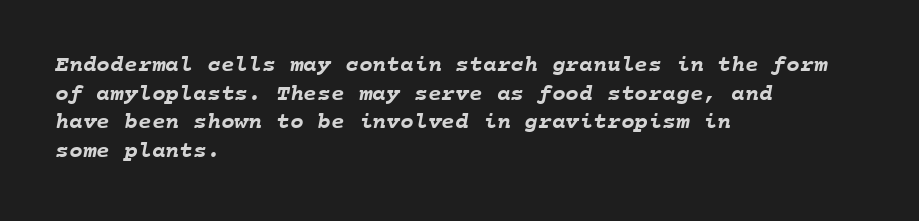
The image shows 23 px bold type; set left-aligned, normal line spacing (1.25x), normal letter spacing, not underlined.
